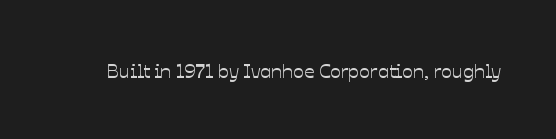
The image shows 20 px text type, upright; set normal letter spacing, not underlined.
